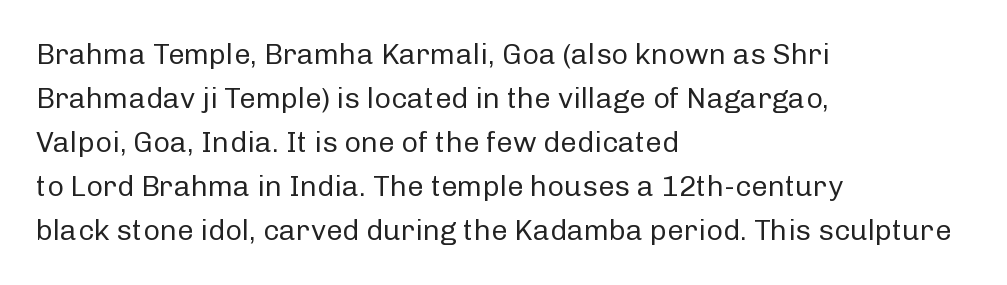
Q: Is the text bold? A: No.
Q: Is the text italic (slanted)? A: No, it is upright.
Q: Is the typeface a serif or a sans-serif typeface? A: Sans-serif.
Q: Is the text underlined? A: No.
Q: How is the paragraph aligned? A: Left-aligned.
Q: Is the spacing between letters normal or unusually wide? A: Normal.
Q: Is the spacing between lines tight, normal or loose? A: Normal.
Q: Width (condensed, normal, or wide)? A: Normal.
Q: Stroke contrast? A: Low.
Q: x-height? A: Medium.
Q: Monospaced? A: No.
